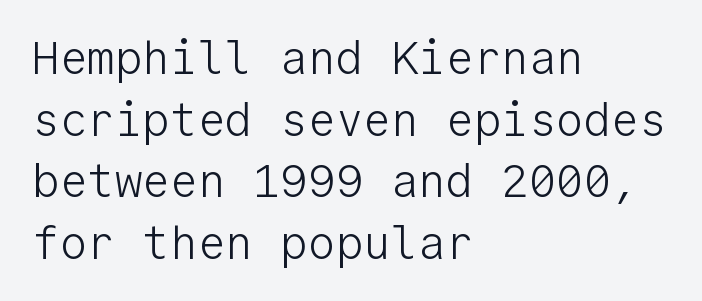
The image shows 46 px light sans-serif type, upright, monospaced; set left-aligned, normal line spacing (1.34x), normal letter spacing, not underlined; low stroke contrast and a medium x-height.
